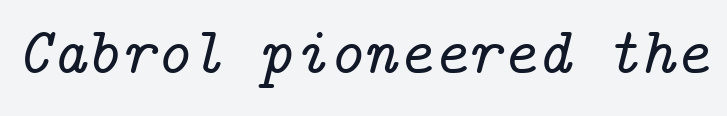
These lines were composed using italics. Small tapered or slab feet sit at the stroke ends, so this counts as serif. The space beneath each line is pristine and unruled. Nobody touched the tracking dial on this one.
